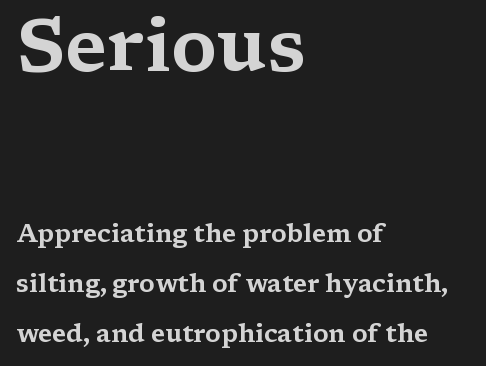
The image shows 74 px wide serif type, upright; set left-aligned, loose line spacing (2.0x), normal letter spacing, not underlined; the first (top) block is 2.96x larger; medium stroke contrast and a medium x-height.
